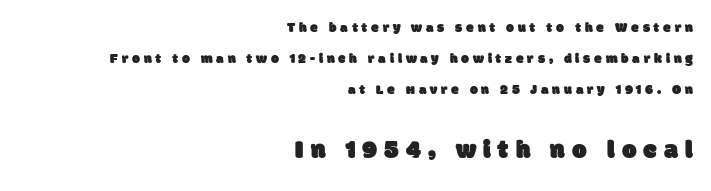
{"underline": "no", "align": "right", "line_spacing": "loose", "line_spacing_ratio": 2.23, "letter_spacing": "wide", "letter_spacing_em": 0.27, "larger_block": "second", "size_ratio": 1.86, "glyph_px": 26}
